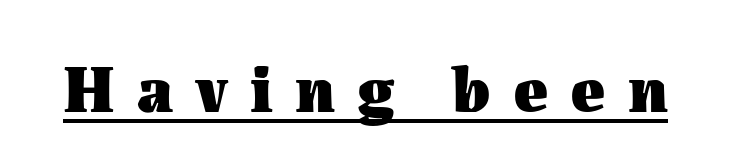
Q: Is the text bold? A: Yes.
Q: Is the text italic (slanted)? A: No, it is upright.
Q: Is the text underlined? A: Yes.
Q: Is the spacing between letters normal or unusually wide? A: Unusually wide.
Q: Width (condensed, normal, or wide)? A: Normal.
Q: Stroke contrast? A: Medium.
Q: x-height? A: Medium.
Q: Monospaced? A: No.
